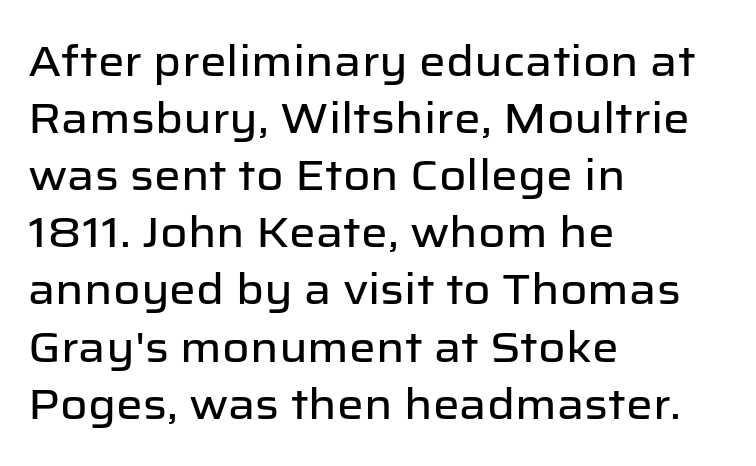
{"serif": "no", "italic": "no", "width": "normal", "stroke_contrast": "low", "x_height": "medium", "monospaced": "no", "underline": "no", "align": "left", "line_spacing": "normal", "line_spacing_ratio": 1.36, "letter_spacing": "normal", "letter_spacing_em": 0.0, "glyph_px": 42}
